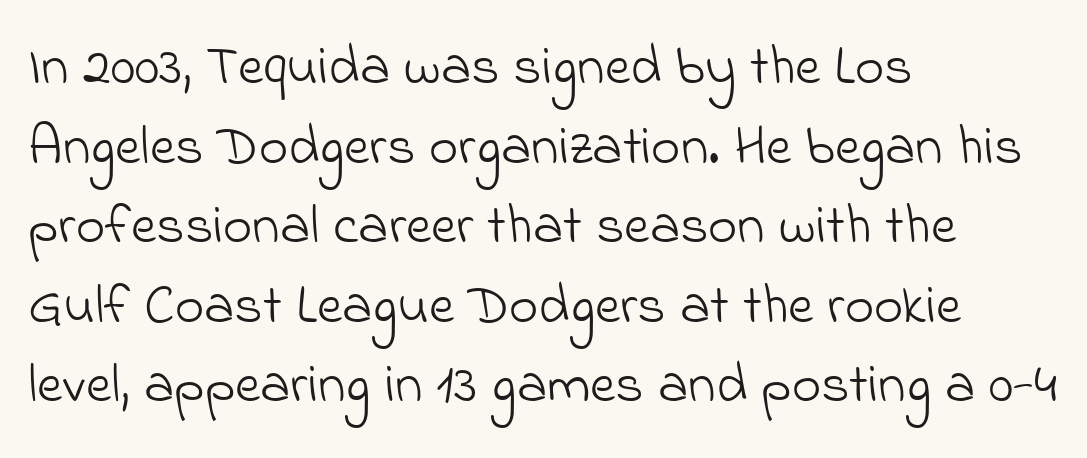
The image shows 56 px light sans-serif type; set left-aligned, normal line spacing (1.42x), normal letter spacing, not underlined; low stroke contrast and a small x-height.
